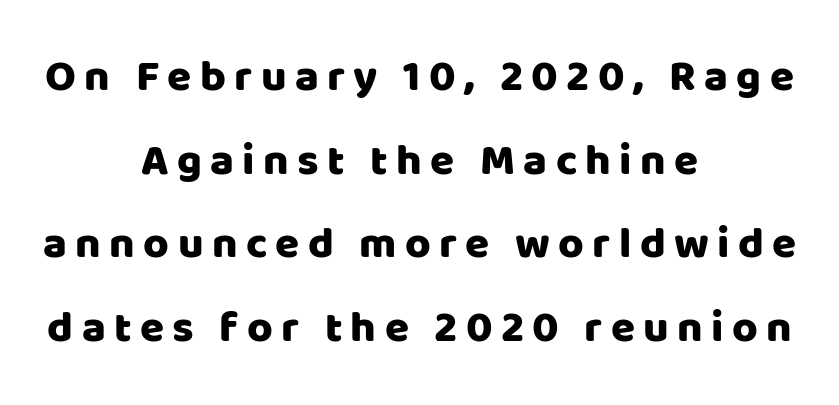
The image shows 44 px sans-serif type, upright; set centered, loose line spacing (1.9x), not underlined; low stroke contrast and a large x-height.
